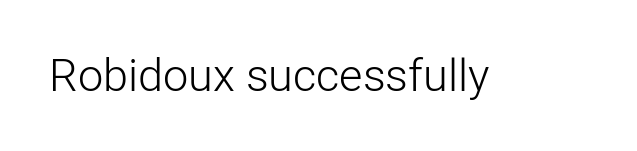
{"serif": "no", "italic": "no", "bold": "no", "weight": "light", "width": "normal", "stroke_contrast": "low", "x_height": "medium", "monospaced": "no", "underline": "no", "letter_spacing": "normal", "letter_spacing_em": 0.0, "glyph_px": 45}
